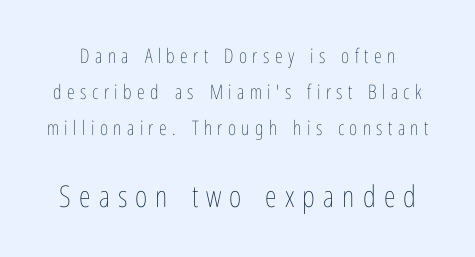
Check the space under the baseline: it is left empty. Students, note that the glyphs here are deliberately spaced far apart. Is the type heavy? It reads as light-to-regular instead. Italic: no, the glyphs are upright roman. The composition opens small and finishes big. Looks like regular typesetting: each glyph gets only the width it needs.
